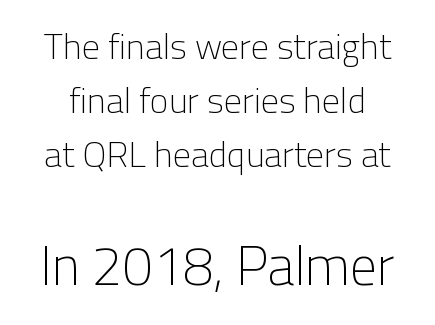
{"serif": "no", "italic": "no", "bold": "no", "weight": "light", "width": "normal", "stroke_contrast": "low", "x_height": "medium", "monospaced": "no", "underline": "no", "line_spacing": "normal", "line_spacing_ratio": 1.5, "letter_spacing": "normal", "letter_spacing_em": 0.0, "larger_block": "second", "size_ratio": 1.5, "glyph_px": 54}
